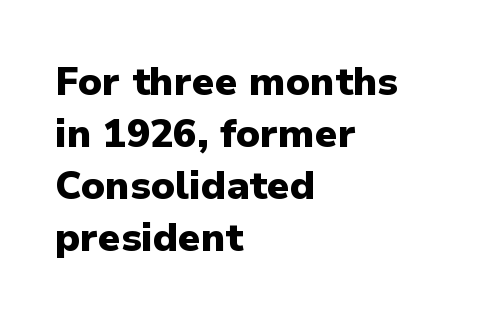
Q: Is the text bold? A: Yes.
Q: Is the text italic (slanted)? A: No, it is upright.
Q: Is the typeface a serif or a sans-serif typeface? A: Sans-serif.
Q: Is the text underlined? A: No.
Q: How is the paragraph aligned? A: Left-aligned.
Q: Is the spacing between letters normal or unusually wide? A: Normal.
Q: Is the spacing between lines tight, normal or loose? A: Normal.
Q: Width (condensed, normal, or wide)? A: Normal.
Q: Stroke contrast? A: Low.
Q: x-height? A: Medium.
Q: Monospaced? A: No.
